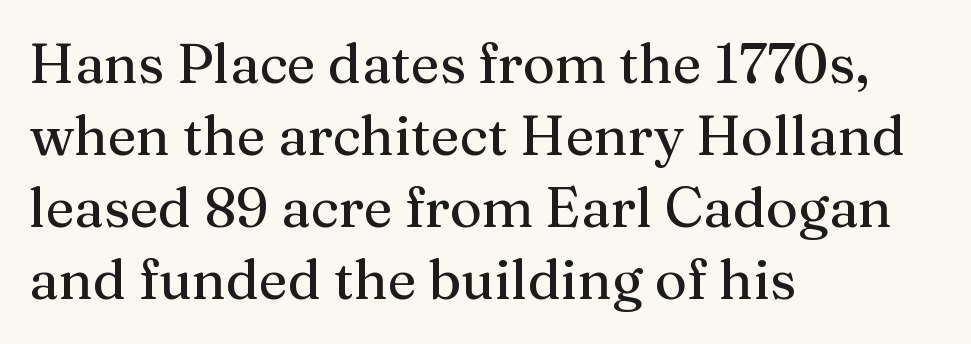
Note: serifs present on the glyphs. You can tell it's not italic because the verticals are truly vertical. The type is set solid horizontally, with unmodified tracking. Line starts are locked; line ends wander. Quick note: underline off. In terms of leading, this rendering sits right in the middle.
